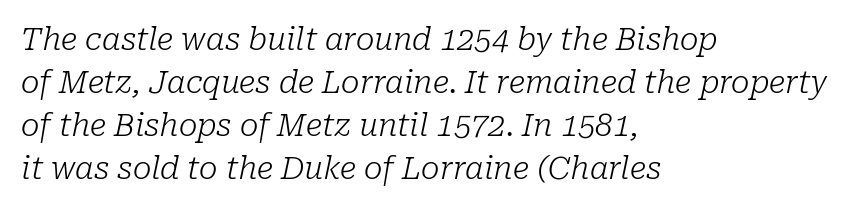
The image shows 31 px light serif type, italic (leaning right); set left-aligned, normal line spacing (1.39x), normal letter spacing, not underlined; low stroke contrast and a medium x-height.
